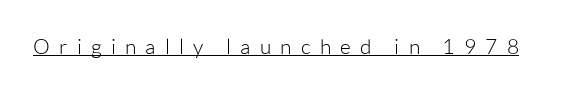
The image shows 21 px text type, upright; set unusually wide letter spacing (+0.44 em), underlined.
